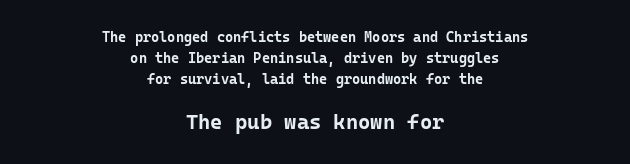
The image shows 21 px bold type, upright; set centered, normal line spacing (1.51x), normal letter spacing, not underlined; the second (bottom) block is 1.5x larger.
